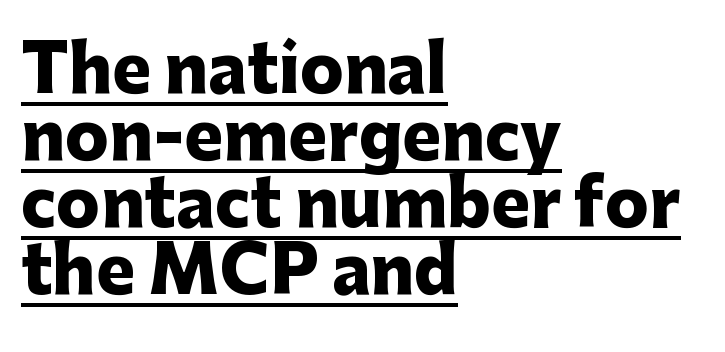
{"serif": "no", "italic": "no", "bold": "yes", "weight": "heavy", "width": "normal", "stroke_contrast": "low", "x_height": "medium", "monospaced": "no", "underline": "yes", "align": "left", "line_spacing": "tight", "line_spacing_ratio": 1.03, "letter_spacing": "normal", "letter_spacing_em": 0.0, "glyph_px": 65}
